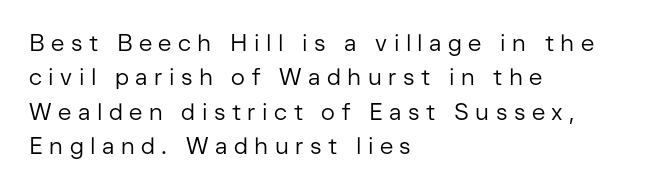
{"italic": "no", "bold": "no", "underline": "no", "align": "left", "line_spacing": "normal", "line_spacing_ratio": 1.5, "letter_spacing": "wide", "letter_spacing_em": 0.28, "glyph_px": 23}
